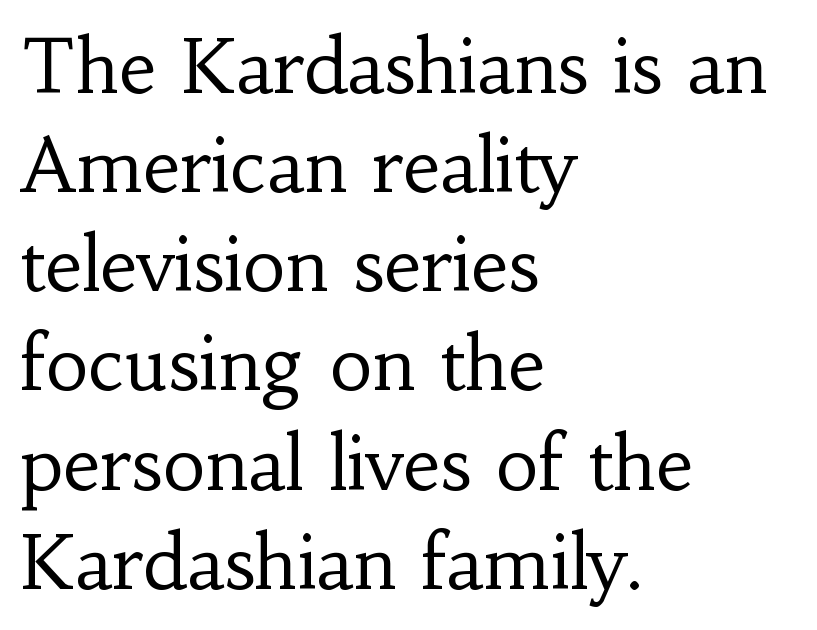
{"serif": "yes", "italic": "no", "bold": "no", "weight": "regular", "width": "normal", "stroke_contrast": "low", "x_height": "small", "monospaced": "no", "underline": "no", "align": "left", "line_spacing": "normal", "line_spacing_ratio": 1.34, "letter_spacing": "normal", "letter_spacing_em": 0.0, "glyph_px": 74}
